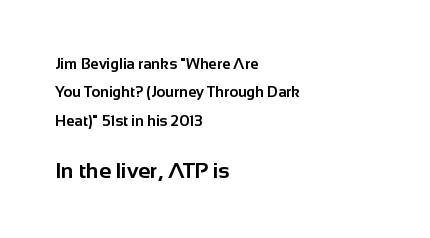
The image shows 22 px bold type, upright; set left-aligned, line spacing 1.89x, normal letter spacing, not underlined; the second (bottom) block is 1.47x larger.
